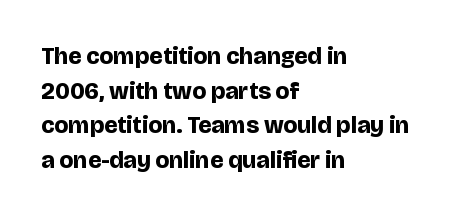
{"italic": "no", "bold": "yes", "underline": "no", "align": "left", "line_spacing": "normal", "line_spacing_ratio": 1.44, "letter_spacing": "normal", "letter_spacing_em": 0.0, "glyph_px": 24}
